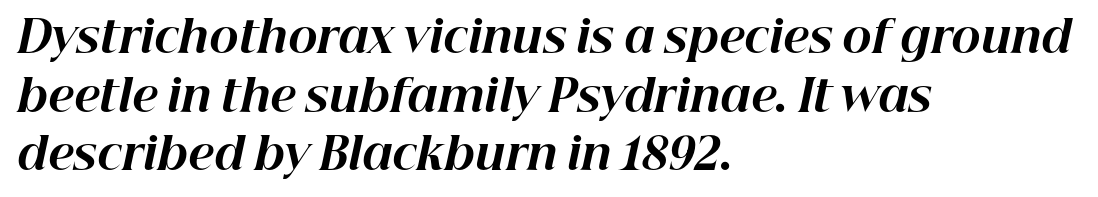
The image shows 44 px bold type, italic (leaning right); set left-aligned, normal line spacing (1.33x), normal letter spacing, not underlined; high stroke contrast and a medium x-height.
